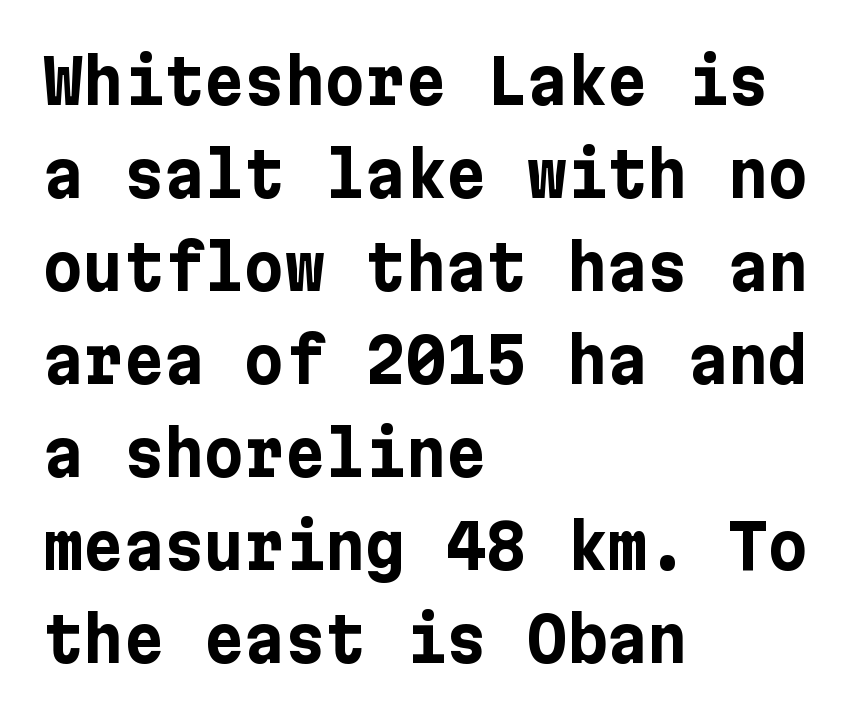
Q: Is the text bold? A: Yes.
Q: Is the text italic (slanted)? A: No, it is upright.
Q: Is the typeface a serif or a sans-serif typeface? A: Sans-serif.
Q: Is the text underlined? A: No.
Q: How is the paragraph aligned? A: Left-aligned.
Q: Is the spacing between letters normal or unusually wide? A: Normal.
Q: Is the spacing between lines tight, normal or loose? A: Normal.
Q: Width (condensed, normal, or wide)? A: Normal.
Q: Stroke contrast? A: Low.
Q: x-height? A: Medium.
